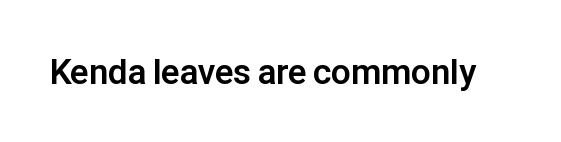
The image shows 35 px bold sans-serif type, upright; set normal letter spacing, not underlined; low stroke contrast and a medium x-height.
